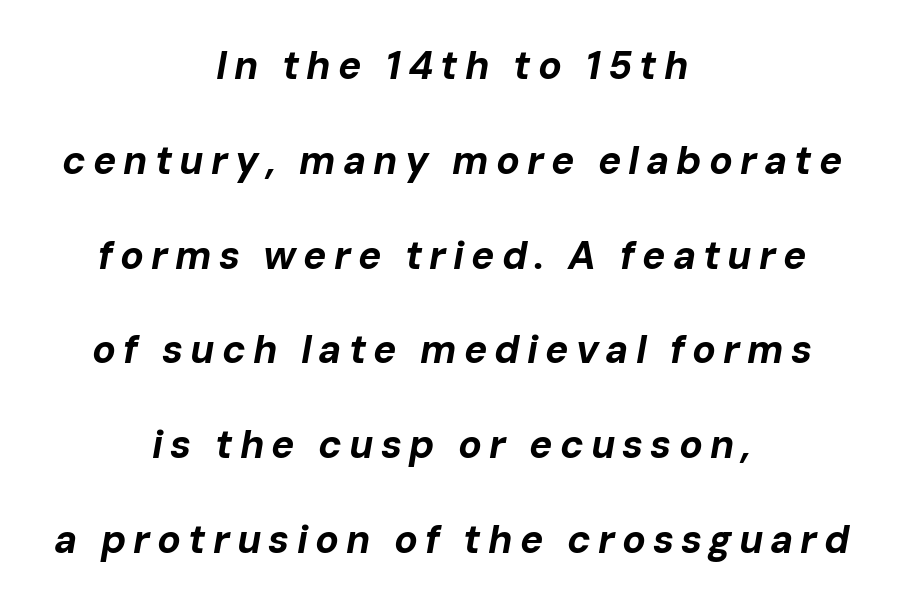
The strokes are fattened all the way to bold. Has an underline been added? It has not. One glance says open: line gaps are wider than usual. The passage shown is typed in a proportional face where columns would drift.
